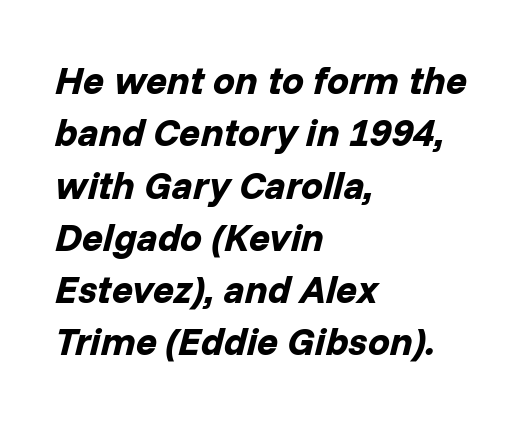
Between one letter and the next there's only the usual sliver of space. Check the space under the baseline: it is left empty. Characters are canted at an angle relative to the baseline's perpendicular. The vertical gap from one line to the next is medium. Do the characters align in a grid? No, the font is proportional. Notice how thick the strokes are: this is what a full bold looks like.
